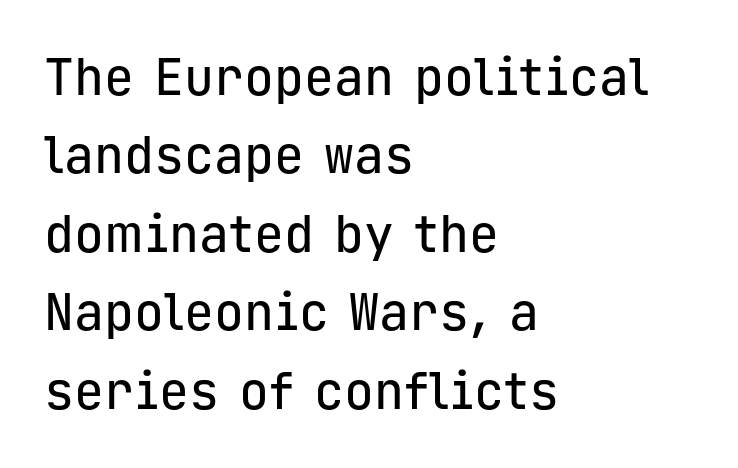
The image shows 50 px sans-serif type, upright, monospaced; set left-aligned, normal line spacing (1.57x), normal letter spacing, not underlined; low stroke contrast and a medium x-height.
